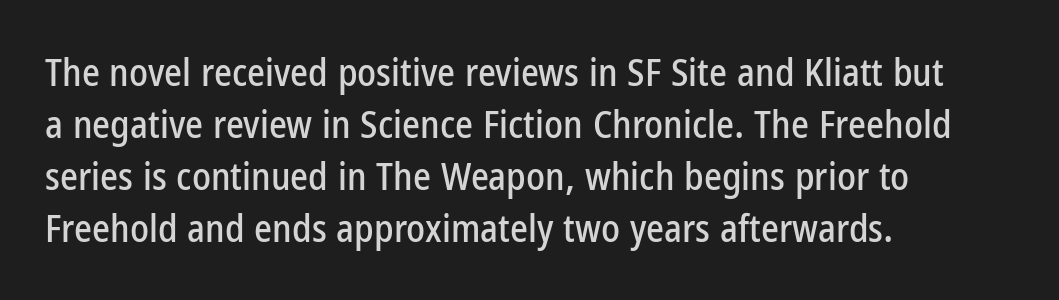
The image shows 38 px condensed sans-serif type, upright; set left-aligned, normal line spacing (1.37x), normal letter spacing, not underlined; low stroke contrast and a medium x-height.
